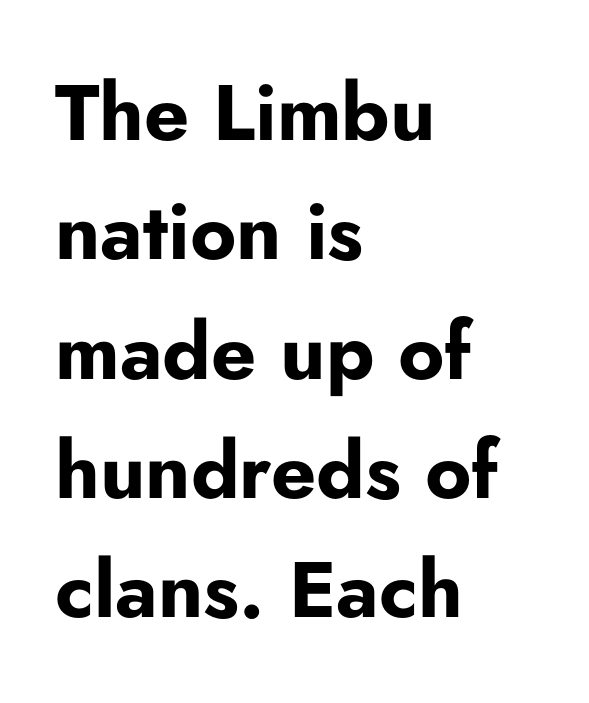
Italic: no, the glyphs are upright roman. Students, this is bold: see how much ink each stroke carries. Proportional: the letters do not fall into vertical columns. The type family on display is of the sans-serif kind. Underlining? Definitely not there.
